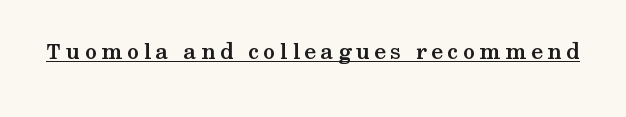
The image shows 24 px bold type, upright; set underlined.
